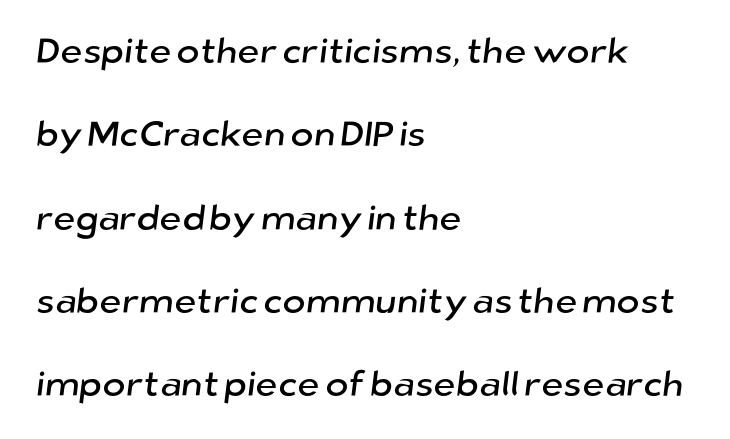
{"serif": "no", "width": "normal", "stroke_contrast": "low", "x_height": "medium", "monospaced": "no", "underline": "no", "align": "left", "line_spacing": "loose", "line_spacing_ratio": 2.38, "letter_spacing": "normal", "letter_spacing_em": 0.0, "glyph_px": 35}
